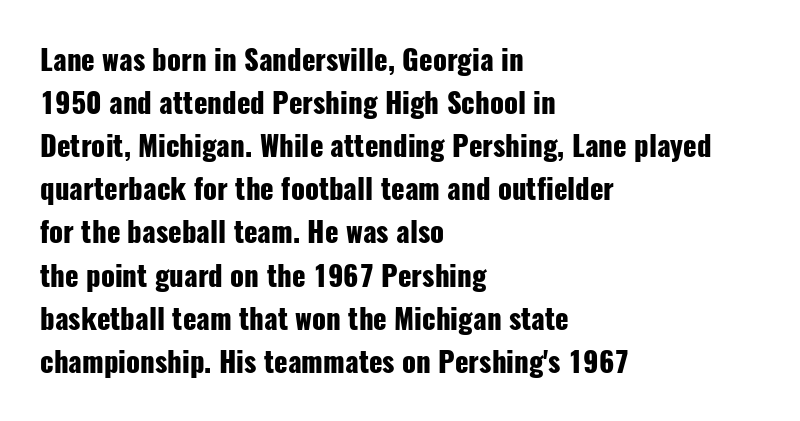
{"serif": "no", "italic": "no", "bold": "yes", "weight": "heavy", "width": "condensed", "stroke_contrast": "low", "x_height": "medium", "monospaced": "no", "underline": "no", "align": "left", "line_spacing": "normal", "line_spacing_ratio": 1.54, "letter_spacing": "normal", "letter_spacing_em": 0.0, "glyph_px": 28}
